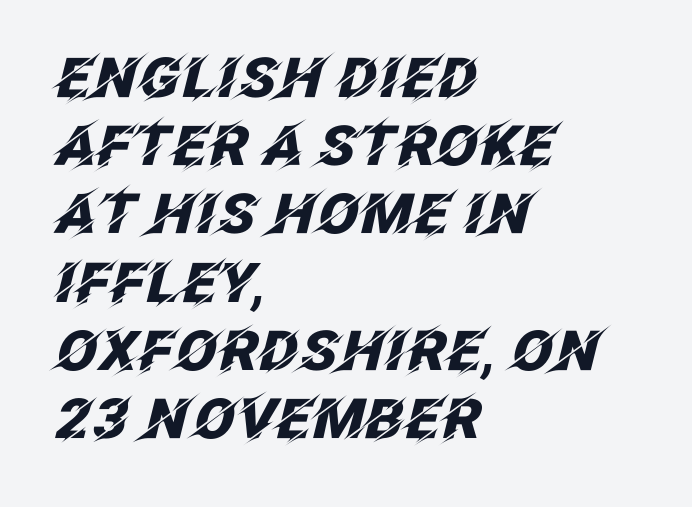
Emphasis-style slanted type is in use. Alignment: flush left. Character widths vary here, with narrow letters taking less room than wide ones. Set as a true bold cut, around the 700 mark. Type without underlining. Tracking here is standard; glyphs follow each other at the usual distance.
